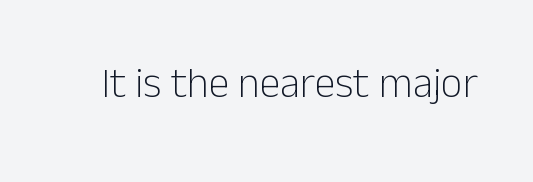
Q: Is the text bold? A: No.
Q: Is the text italic (slanted)? A: No, it is upright.
Q: Is the typeface a serif or a sans-serif typeface? A: Sans-serif.
Q: Is the text underlined? A: No.
Q: Is the spacing between letters normal or unusually wide? A: Normal.
Q: Width (condensed, normal, or wide)? A: Normal.
Q: Stroke contrast? A: Low.
Q: x-height? A: Medium.
Q: Monospaced? A: No.
